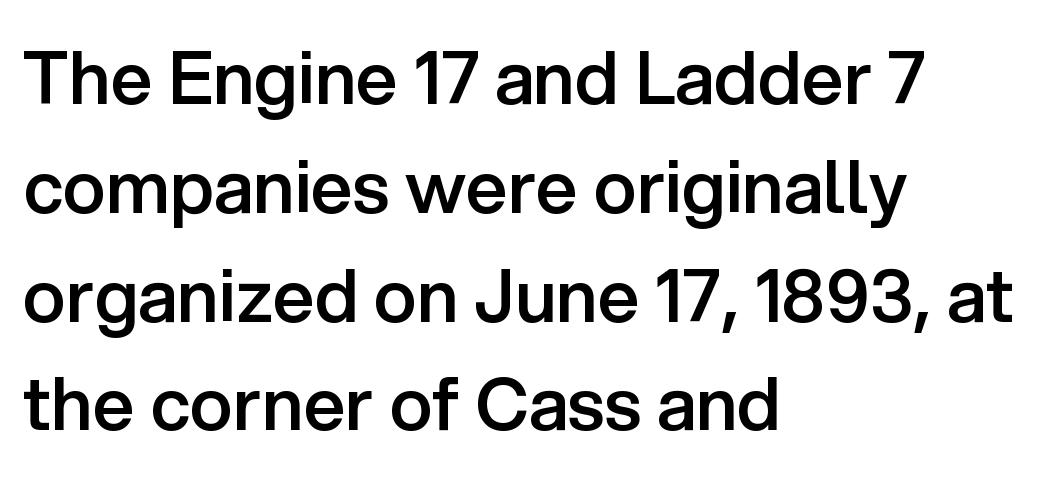
{"serif": "no", "italic": "no", "bold": "semi", "weight": "semibold", "width": "normal", "stroke_contrast": "low", "x_height": "medium", "monospaced": "no", "underline": "no", "align": "left", "line_spacing": "normal", "line_spacing_ratio": 1.49, "letter_spacing": "normal", "letter_spacing_em": 0.0, "glyph_px": 73}
